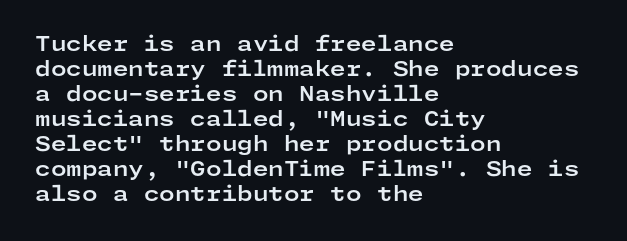
{"italic": "no", "bold": "yes", "underline": "no", "align": "left", "line_spacing": "normal", "line_spacing_ratio": 1.25, "letter_spacing": "normal", "letter_spacing_em": 0.0, "glyph_px": 20}
